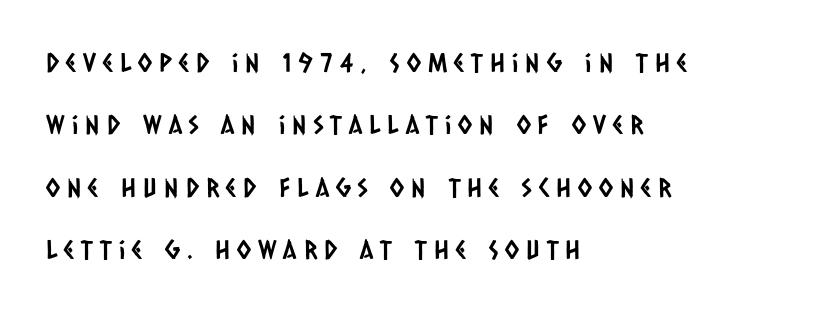
The space beneath each line is pristine and unruled. The setting favours the left margin, as ordinary paragraphs usually do. Each word looks stretched out because of the extra space between its letters. Students, observe: this is what heavily led, spacious text looks like.
